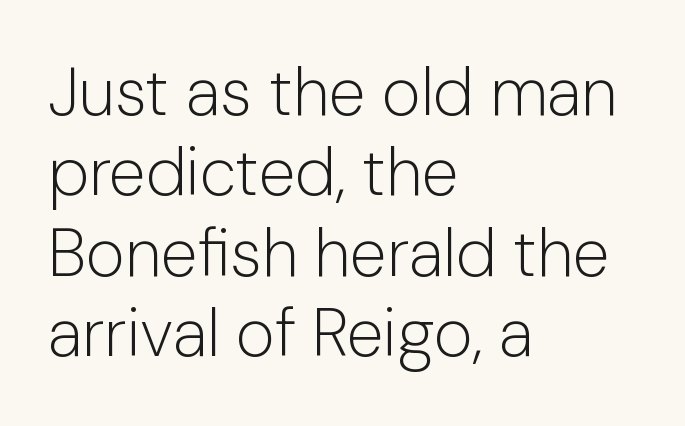
The image shows 67 px light sans-serif type, upright; set left-aligned, line spacing 1.2x, normal letter spacing, not underlined; low stroke contrast and a medium x-height.
